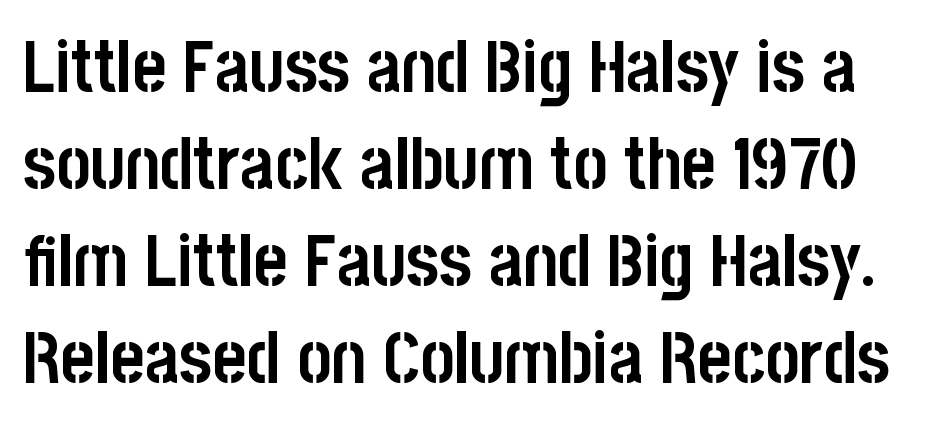
{"serif": "no", "italic": "no", "bold": "yes", "weight": "semibold", "width": "condensed", "stroke_contrast": "low", "x_height": "large", "monospaced": "no", "underline": "no", "line_spacing": "normal", "line_spacing_ratio": 1.33, "letter_spacing": "normal", "letter_spacing_em": 0.0, "glyph_px": 73}
